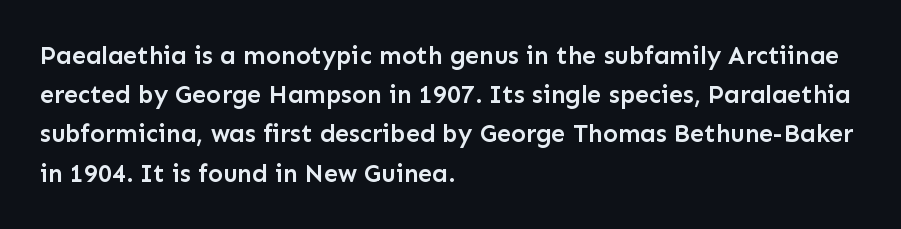
{"italic": "no", "bold": "semi", "underline": "no", "align": "left", "line_spacing": "normal", "line_spacing_ratio": 1.57, "letter_spacing": "normal", "letter_spacing_em": 0.0, "glyph_px": 25}
